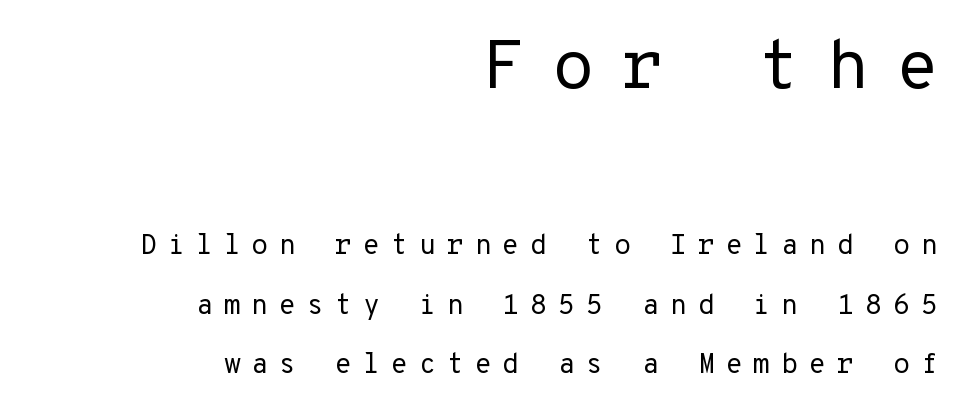
Q: Is the text bold? A: No.
Q: Is the text italic (slanted)? A: No, it is upright.
Q: Is the typeface a serif or a sans-serif typeface? A: Sans-serif.
Q: Is the text underlined? A: No.
Q: How is the paragraph aligned? A: Right-aligned.
Q: Is the spacing between letters normal or unusually wide? A: Unusually wide.
Q: Is the spacing between lines tight, normal or loose? A: Loose.
Q: Which block of text is set in a larger size, the first (top) or the second (bottom)? A: The first (top) one.
Q: Width (condensed, normal, or wide)? A: Normal.
Q: Stroke contrast? A: Low.
Q: x-height? A: Medium.
Q: Monospaced? A: Yes.
